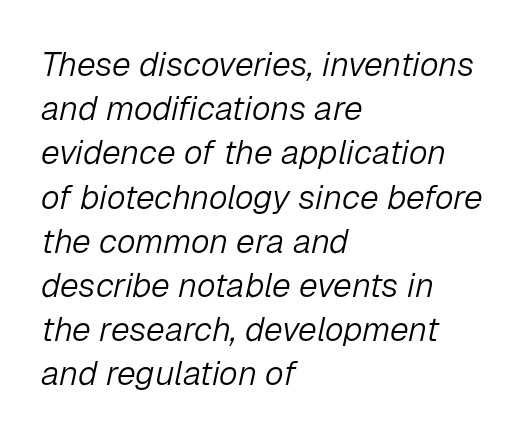
Q: Is the text bold? A: No.
Q: Is the text italic (slanted)? A: Yes, it leans right by about 12 degrees.
Q: Is the text underlined? A: No.
Q: How is the paragraph aligned? A: Left-aligned.
Q: Is the spacing between letters normal or unusually wide? A: Normal.
Q: Is the spacing between lines tight, normal or loose? A: Normal.
Q: Width (condensed, normal, or wide)? A: Normal.
Q: Stroke contrast? A: Low.
Q: x-height? A: Medium.
Q: Monospaced? A: No.
